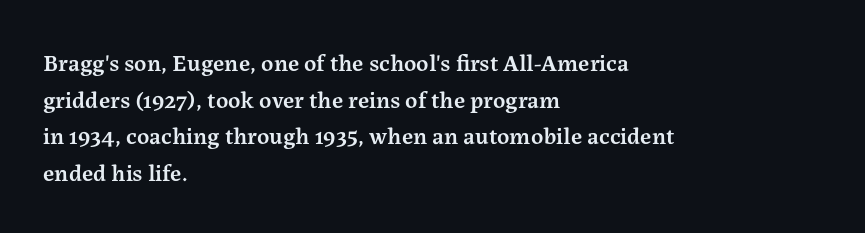
{"italic": "no", "bold": "semi", "underline": "no", "align": "left", "line_spacing": "normal", "line_spacing_ratio": 1.53, "letter_spacing": "normal", "letter_spacing_em": 0.0, "glyph_px": 24}
